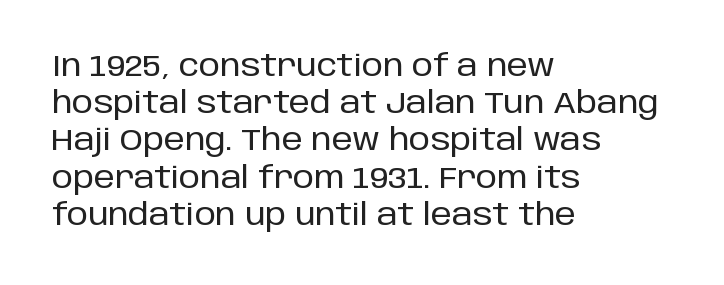
Q: Is the text italic (slanted)? A: No, it is upright.
Q: Is the typeface a serif or a sans-serif typeface? A: Sans-serif.
Q: Is the text underlined? A: No.
Q: How is the paragraph aligned? A: Left-aligned.
Q: Is the spacing between letters normal or unusually wide? A: Normal.
Q: Width (condensed, normal, or wide)? A: Normal.
Q: Stroke contrast? A: Low.
Q: x-height? A: Large.
Q: Monospaced? A: No.
